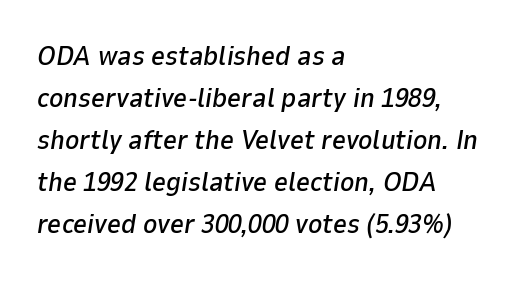
Q: Is the text italic (slanted)? A: Yes, it leans right by about 9 degrees.
Q: Is the text underlined? A: No.
Q: How is the paragraph aligned? A: Left-aligned.
Q: Is the spacing between letters normal or unusually wide? A: Normal.
Q: Is the spacing between lines tight, normal or loose? A: Normal.
